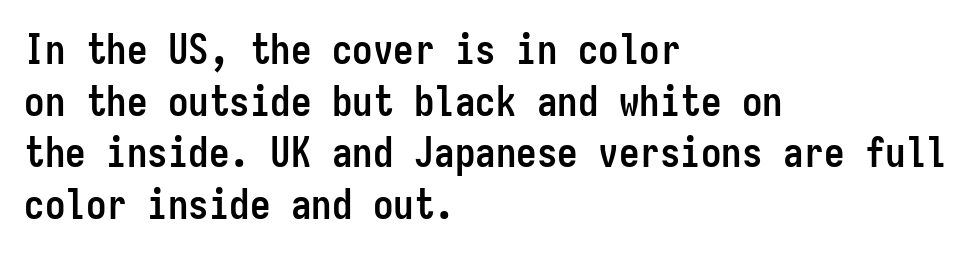
The image shows 41 px semibold, condensed sans-serif type, upright, monospaced; set left-aligned, normal line spacing (1.26x), normal letter spacing, not underlined; low stroke contrast and a medium x-height.
